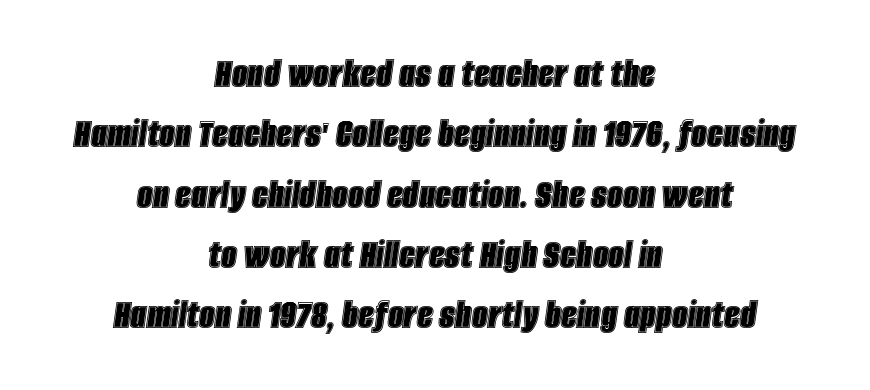
The image shows 44 px condensed type, italic (leaning right); set centered, normal line spacing (1.37x), normal letter spacing, not underlined; a large x-height.
